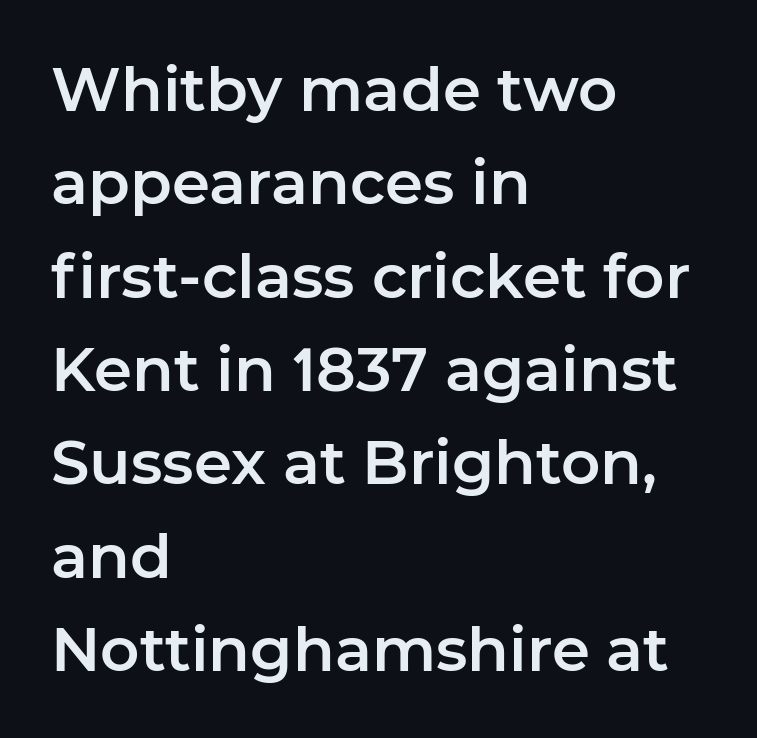
Q: Is the text italic (slanted)? A: No, it is upright.
Q: Is the typeface a serif or a sans-serif typeface? A: Sans-serif.
Q: Is the text underlined? A: No.
Q: How is the paragraph aligned? A: Left-aligned.
Q: Is the spacing between letters normal or unusually wide? A: Normal.
Q: Is the spacing between lines tight, normal or loose? A: Normal.
Q: Width (condensed, normal, or wide)? A: Normal.
Q: Stroke contrast? A: Low.
Q: x-height? A: Medium.
Q: Monospaced? A: No.
